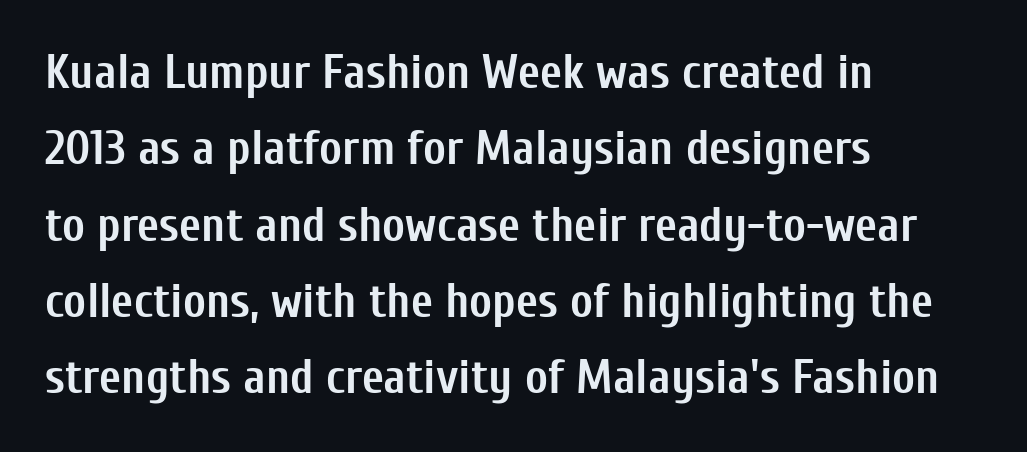
Q: Is the text bold? A: Yes.
Q: Is the text italic (slanted)? A: No, it is upright.
Q: Is the typeface a serif or a sans-serif typeface? A: Sans-serif.
Q: Is the text underlined? A: No.
Q: How is the paragraph aligned? A: Left-aligned.
Q: Is the spacing between letters normal or unusually wide? A: Normal.
Q: Is the spacing between lines tight, normal or loose? A: Normal.
Q: Width (condensed, normal, or wide)? A: Condensed.
Q: Stroke contrast? A: Low.
Q: x-height? A: Medium.
Q: Monospaced? A: No.
